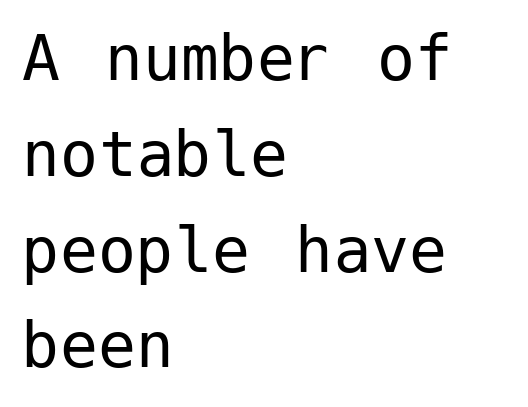
{"serif": "no", "italic": "no", "bold": "no", "weight": "regular", "width": "normal", "stroke_contrast": "low", "x_height": "medium", "underline": "no", "align": "left", "line_spacing": "normal", "line_spacing_ratio": 1.26, "letter_spacing": "normal", "letter_spacing_em": 0.0, "glyph_px": 76}
